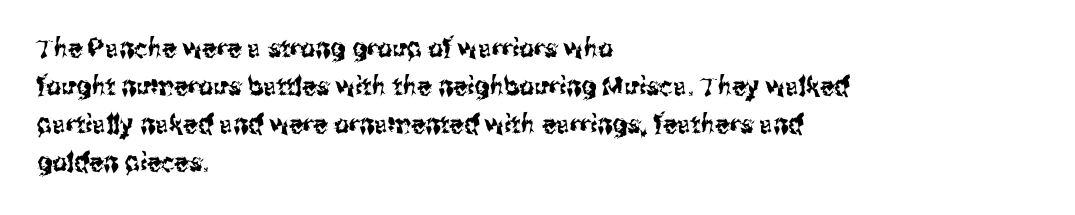
Q: Is the text italic (slanted)? A: No, it is upright.
Q: Is the text underlined? A: No.
Q: How is the paragraph aligned? A: Left-aligned.
Q: Is the spacing between letters normal or unusually wide? A: Normal.
Q: Is the spacing between lines tight, normal or loose? A: Normal.
